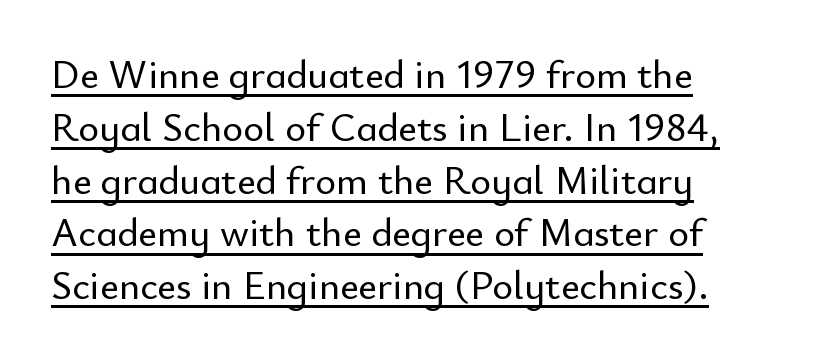
Q: Is the text italic (slanted)? A: No, it is upright.
Q: Is the typeface a serif or a sans-serif typeface? A: Sans-serif.
Q: Is the text underlined? A: Yes.
Q: How is the paragraph aligned? A: Left-aligned.
Q: Is the spacing between letters normal or unusually wide? A: Normal.
Q: Is the spacing between lines tight, normal or loose? A: Normal.
Q: Width (condensed, normal, or wide)? A: Normal.
Q: Stroke contrast? A: Low.
Q: x-height? A: Small.
Q: Monospaced? A: No.
